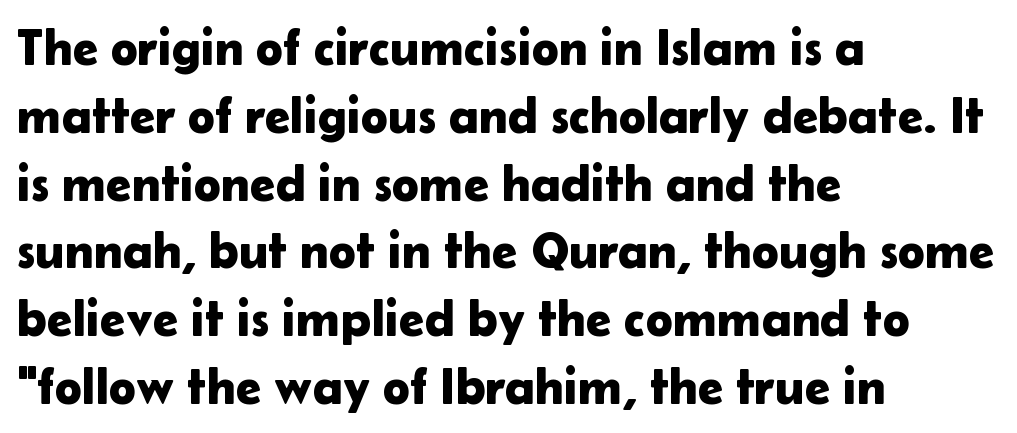
Q: Is the text italic (slanted)? A: No, it is upright.
Q: Is the typeface a serif or a sans-serif typeface? A: Sans-serif.
Q: Is the text underlined? A: No.
Q: How is the paragraph aligned? A: Left-aligned.
Q: Is the spacing between letters normal or unusually wide? A: Normal.
Q: Is the spacing between lines tight, normal or loose? A: Normal.
Q: Width (condensed, normal, or wide)? A: Normal.
Q: Stroke contrast? A: Low.
Q: x-height? A: Medium.
Q: Monospaced? A: No.
